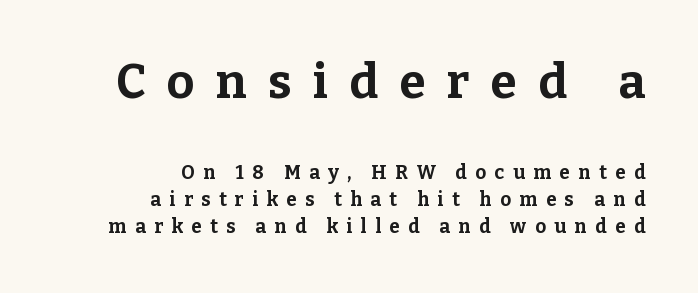
{"serif": "yes", "italic": "no", "bold": "yes", "weight": "bold", "width": "normal", "stroke_contrast": "low", "x_height": "medium", "monospaced": "no", "underline": "no", "align": "right", "line_spacing": "normal", "line_spacing_ratio": 1.44, "letter_spacing": "wide", "letter_spacing_em": 0.44, "larger_block": "first", "size_ratio": 2.53, "glyph_px": 48}
